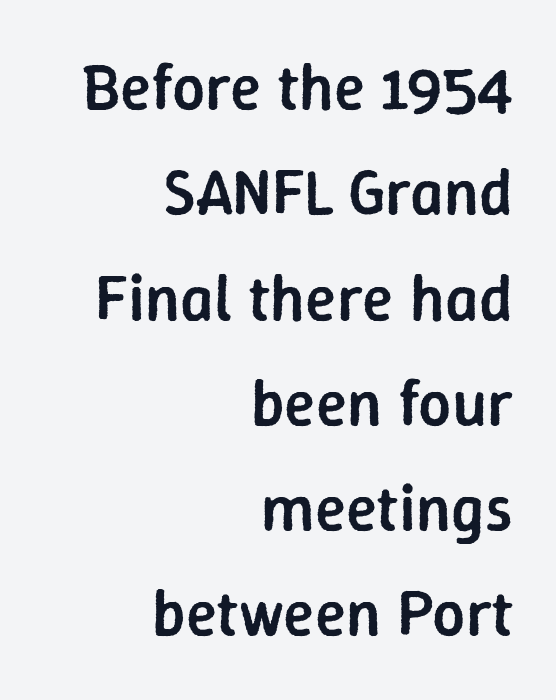
Q: Is the text bold? A: Semi-bold.
Q: Is the text italic (slanted)? A: No, it is upright.
Q: Is the typeface a serif or a sans-serif typeface? A: Sans-serif.
Q: Is the text underlined? A: No.
Q: How is the paragraph aligned? A: Right-aligned.
Q: Is the spacing between letters normal or unusually wide? A: Normal.
Q: Is the spacing between lines tight, normal or loose? A: Normal.
Q: Width (condensed, normal, or wide)? A: Normal.
Q: Stroke contrast? A: Low.
Q: x-height? A: Medium.
Q: Monospaced? A: No.
